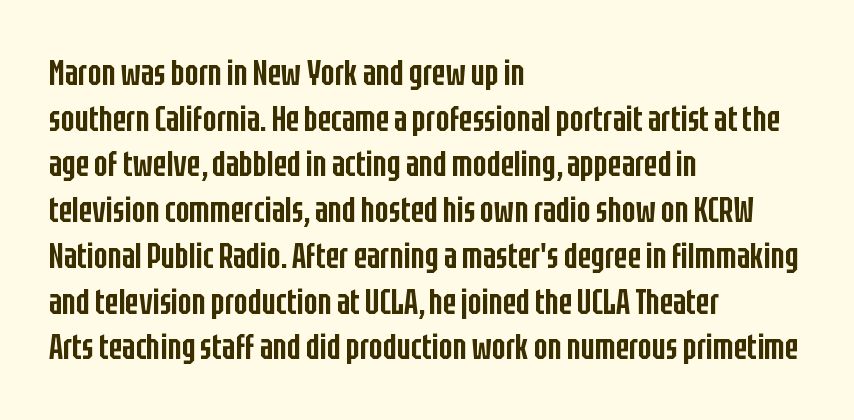
{"serif": "no", "italic": "no", "bold": "semi", "weight": "semibold", "width": "condensed", "stroke_contrast": "low", "x_height": "large", "monospaced": "no", "underline": "no", "align": "left", "line_spacing": "normal", "line_spacing_ratio": 1.27, "letter_spacing": "normal", "letter_spacing_em": 0.0, "glyph_px": 36}
